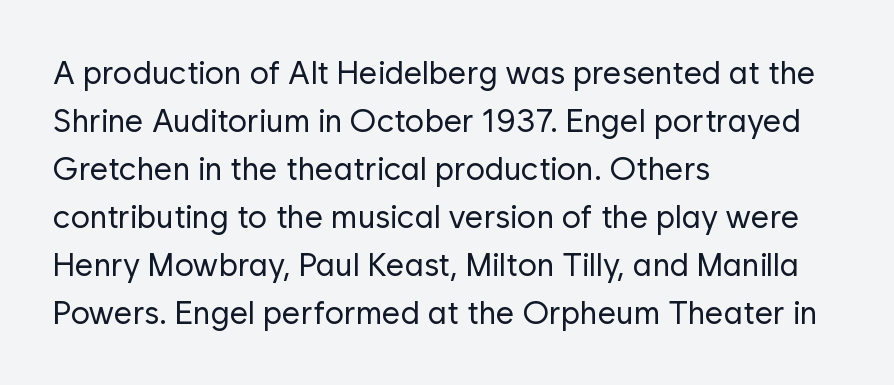
{"serif": "no", "italic": "no", "bold": "no", "weight": "regular", "width": "normal", "stroke_contrast": "low", "x_height": "medium", "monospaced": "no", "underline": "no", "align": "left", "line_spacing": "normal", "line_spacing_ratio": 1.5, "letter_spacing": "normal", "letter_spacing_em": 0.0, "glyph_px": 32}
